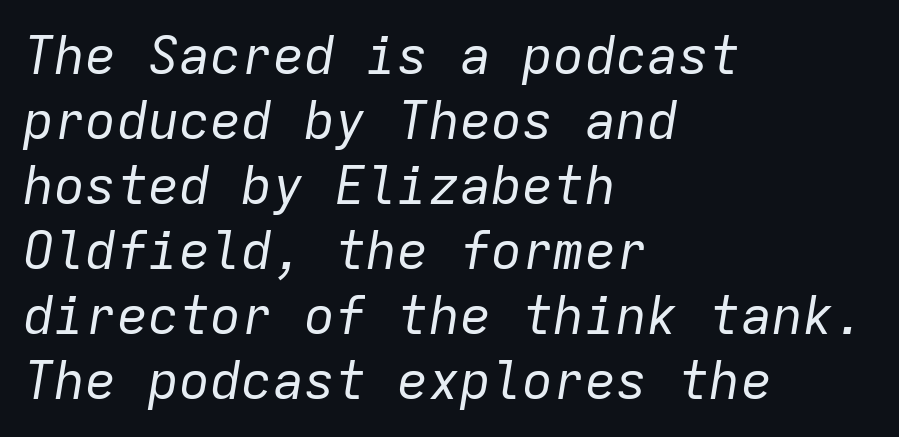
The image shows 52 px regular-weight type, italic (leaning right), monospaced; set left-aligned, normal line spacing (1.25x), normal letter spacing, not underlined; low stroke contrast and a medium x-height.
